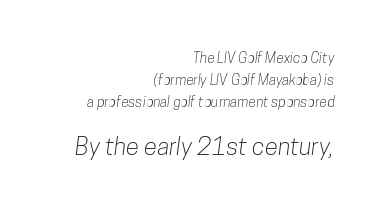
The image shows 24 px text type; set right-aligned, normal line spacing (1.56x), normal letter spacing, not underlined; the second (bottom) block is 1.71x larger.
